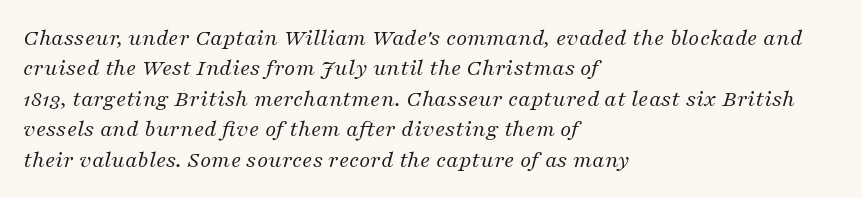
{"italic": "yes", "lean": "right", "slant_degrees": 16, "bold": "no", "underline": "no", "align": "left", "line_spacing": "normal", "line_spacing_ratio": 1.27, "letter_spacing": "normal", "letter_spacing_em": 0.0, "glyph_px": 24}
